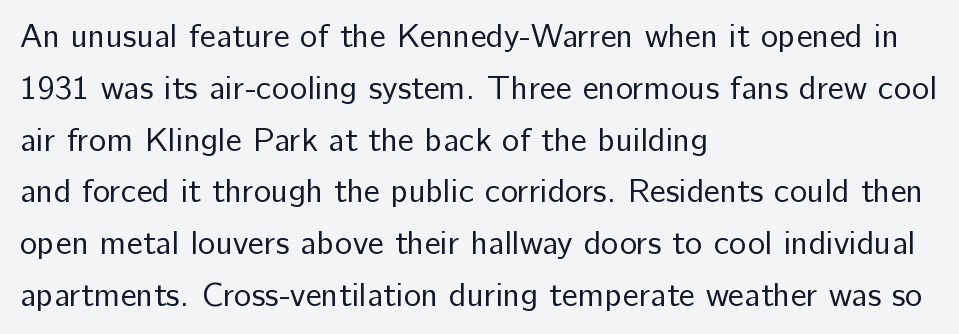
The image shows 33 px regular-weight sans-serif type, upright; set left-aligned, normal line spacing (1.57x), normal letter spacing, not underlined; low stroke contrast and a medium x-height.
